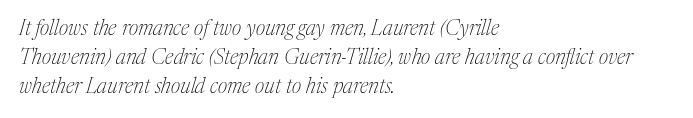
The image shows 21 px text type, italic (leaning right); set left-aligned, normal line spacing (1.37x), normal letter spacing, not underlined.
